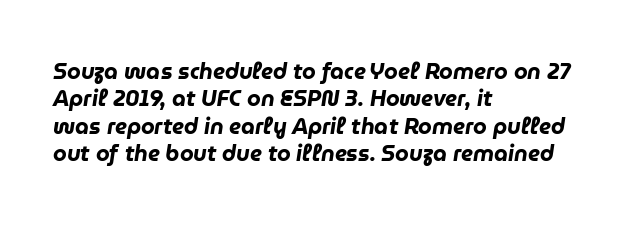
Q: Is the text bold? A: Yes.
Q: Is the text italic (slanted)? A: Yes, it leans right by about 9 degrees.
Q: Is the text underlined? A: No.
Q: How is the paragraph aligned? A: Left-aligned.
Q: Is the spacing between letters normal or unusually wide? A: Normal.
Q: Is the spacing between lines tight, normal or loose? A: Normal.
